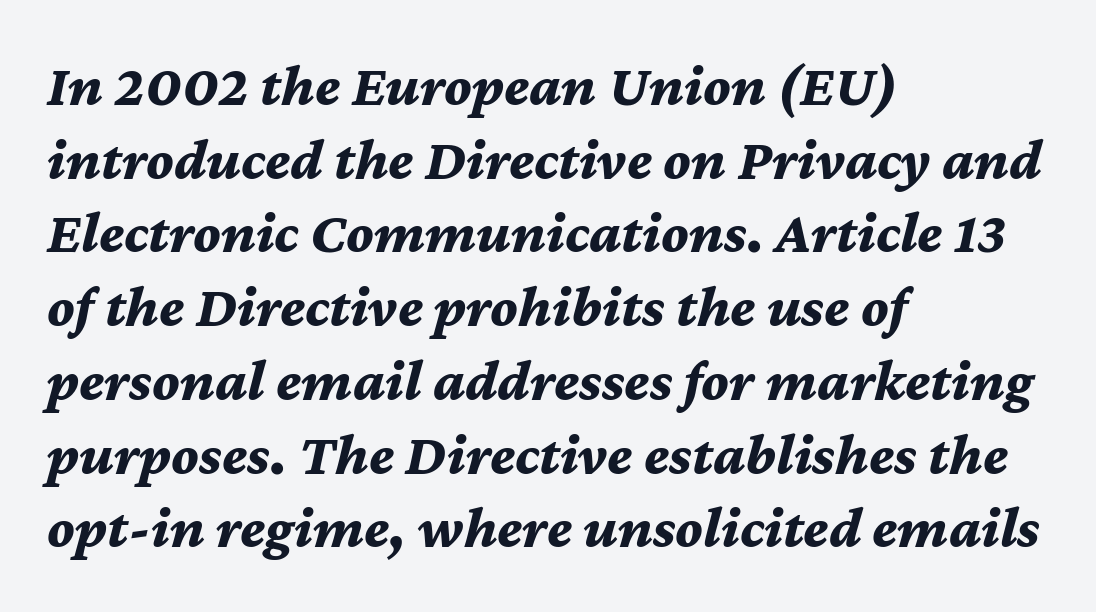
{"italic": "yes", "lean": "right", "slant_degrees": 12, "bold": "yes", "weight": "bold", "width": "normal", "stroke_contrast": "medium", "x_height": "medium", "monospaced": "no", "underline": "no", "align": "left", "line_spacing": "normal", "line_spacing_ratio": 1.25, "letter_spacing": "normal", "letter_spacing_em": 0.0, "glyph_px": 59}
